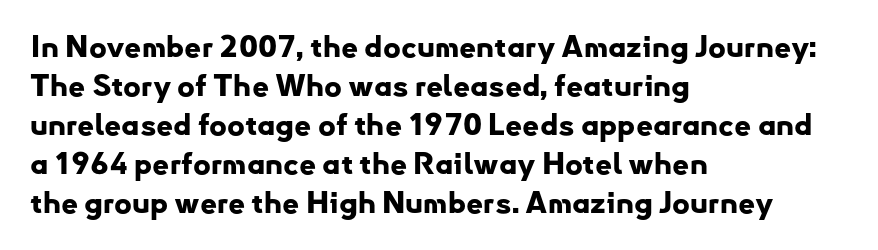
The image shows 30 px bold sans-serif type, upright; set left-aligned, normal line spacing (1.3x), normal letter spacing, not underlined; low stroke contrast and a small x-height.
